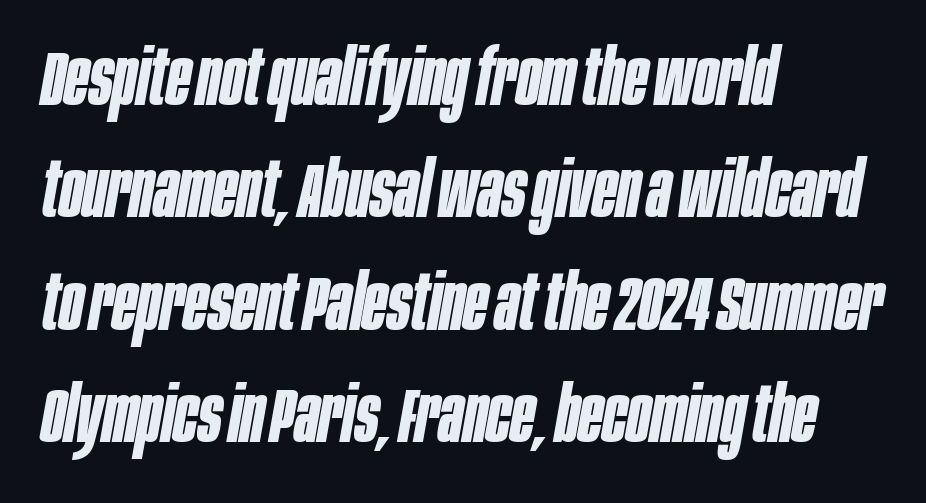
Q: Is the text bold? A: Yes.
Q: Is the text italic (slanted)? A: Yes, it leans right by about 10 degrees.
Q: Is the text underlined? A: No.
Q: How is the paragraph aligned? A: Left-aligned.
Q: Is the spacing between letters normal or unusually wide? A: Normal.
Q: Is the spacing between lines tight, normal or loose? A: Normal.
Q: Width (condensed, normal, or wide)? A: Condensed.
Q: Stroke contrast? A: Low.
Q: x-height? A: Large.
Q: Monospaced? A: No.
